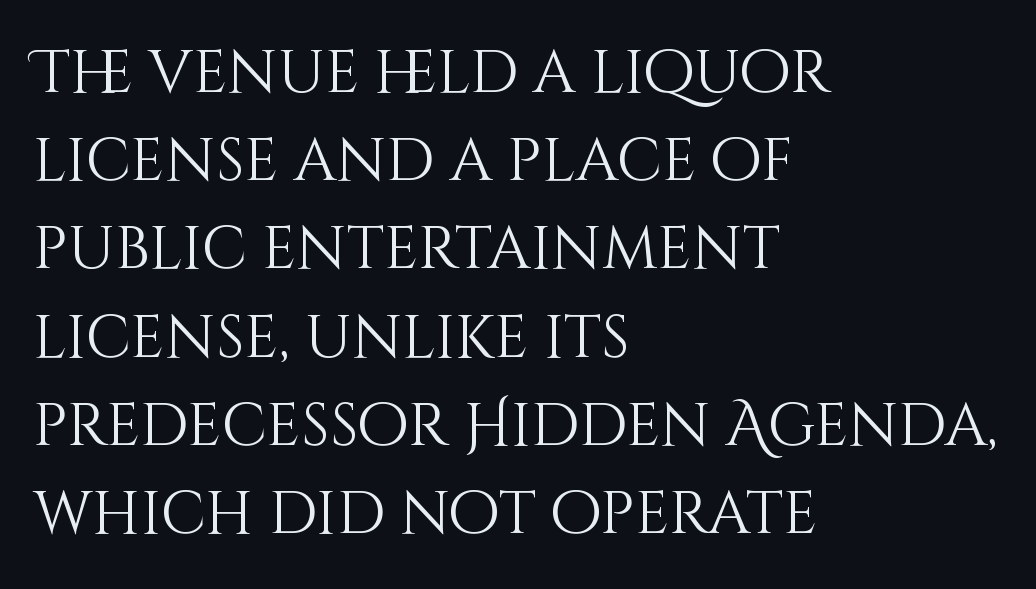
Short note: letters normally spaced. Spacing verdict: proportional, widths tailored to each character. The typeface has the unassuming heft of standard copy or less. Check under the words: just untouched page. The lettering holds an erect, upright posture throughout.
